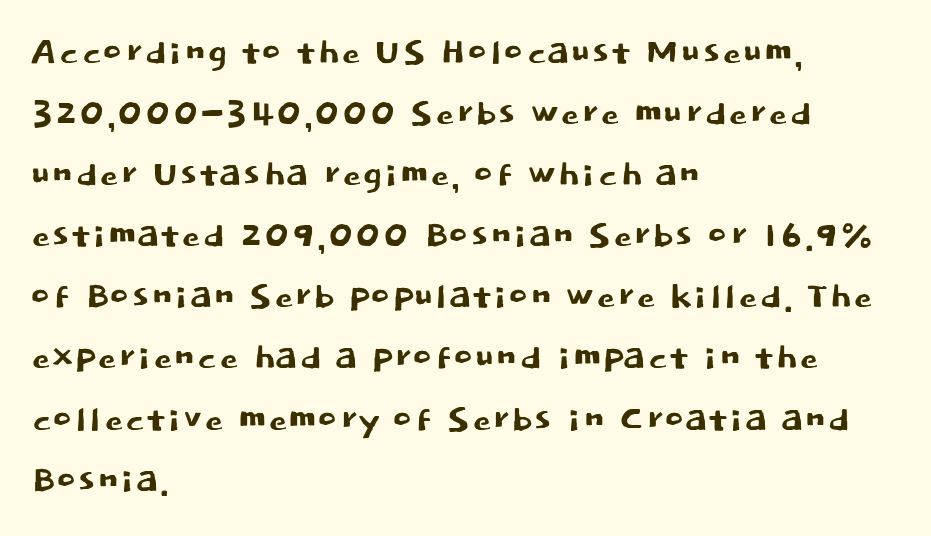
The glyphs in this specimen are sans serif. The rendering uses natural spacing where letterforms have individual widths. The strip under each line holds only bare page. The letters stand straight up with perfectly vertical stems. These lines keep a tight, regular rhythm from letter to letter.
